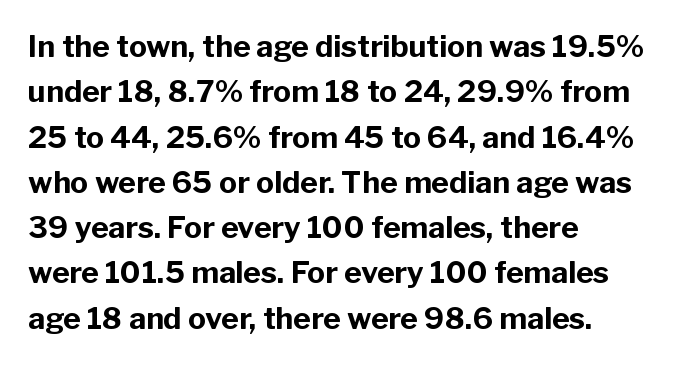
Q: Is the text bold? A: Yes.
Q: Is the text italic (slanted)? A: No, it is upright.
Q: Is the typeface a serif or a sans-serif typeface? A: Sans-serif.
Q: Is the text underlined? A: No.
Q: How is the paragraph aligned? A: Left-aligned.
Q: Is the spacing between letters normal or unusually wide? A: Normal.
Q: Is the spacing between lines tight, normal or loose? A: Normal.
Q: Width (condensed, normal, or wide)? A: Normal.
Q: Stroke contrast? A: Low.
Q: x-height? A: Medium.
Q: Monospaced? A: No.
